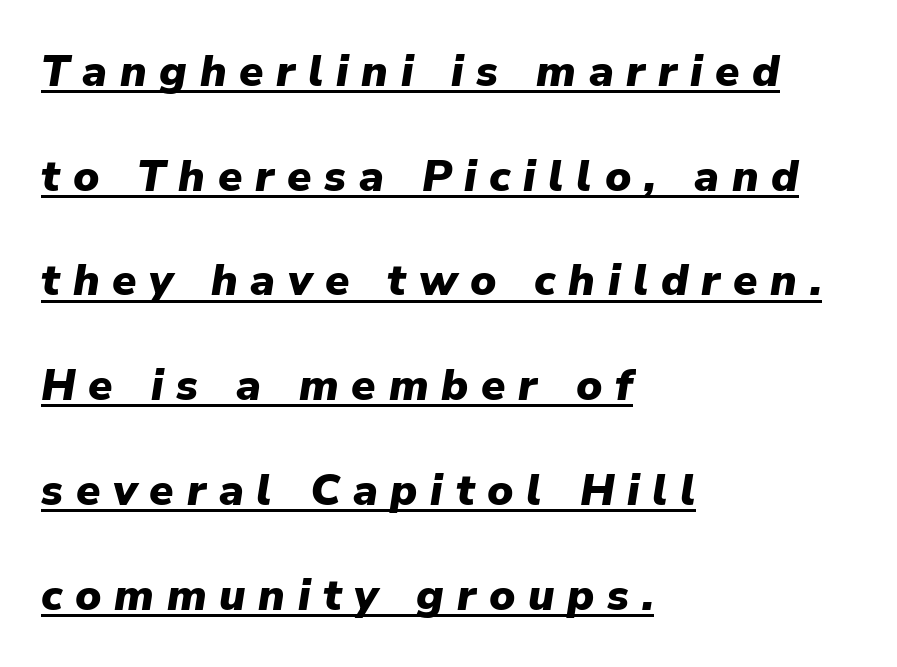
Q: Is the text bold? A: Yes.
Q: Is the text italic (slanted)? A: Yes, it leans right by about 9 degrees.
Q: Is the text underlined? A: Yes.
Q: How is the paragraph aligned? A: Left-aligned.
Q: Is the spacing between letters normal or unusually wide? A: Unusually wide.
Q: Is the spacing between lines tight, normal or loose? A: Loose.
Q: Width (condensed, normal, or wide)? A: Normal.
Q: Stroke contrast? A: Low.
Q: x-height? A: Medium.
Q: Monospaced? A: No.
